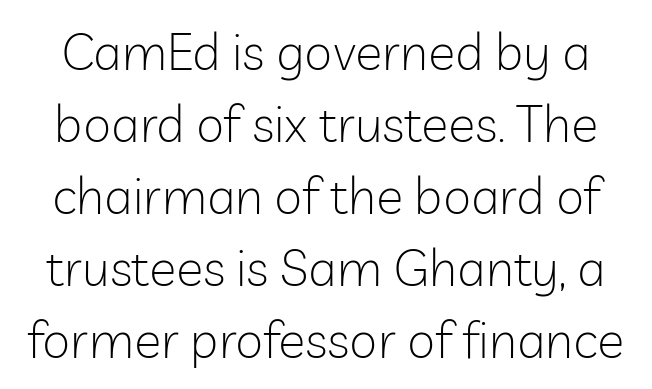
Serifs: no, the terminals of the letterforms are clean. This is not heavy type; no bold has been used. The letters sit at their default tracking, neither squeezed nor spread. Summary of vertical rhythm: regular, with standard interline spacing.
